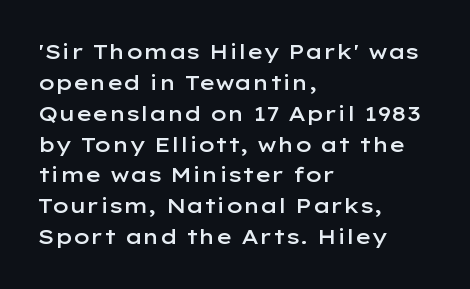
Q: Is the text bold? A: Semi-bold.
Q: Is the text italic (slanted)? A: No, it is upright.
Q: Is the text underlined? A: No.
Q: How is the paragraph aligned? A: Left-aligned.
Q: Is the spacing between letters normal or unusually wide? A: Normal.
Q: Is the spacing between lines tight, normal or loose? A: Normal.
